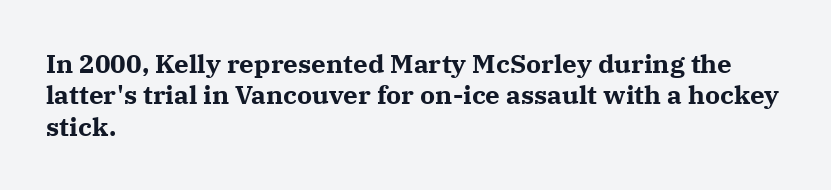
{"italic": "no", "bold": "yes", "underline": "no", "align": "left", "line_spacing_ratio": 1.21, "letter_spacing": "normal", "letter_spacing_em": 0.0, "glyph_px": 26}
